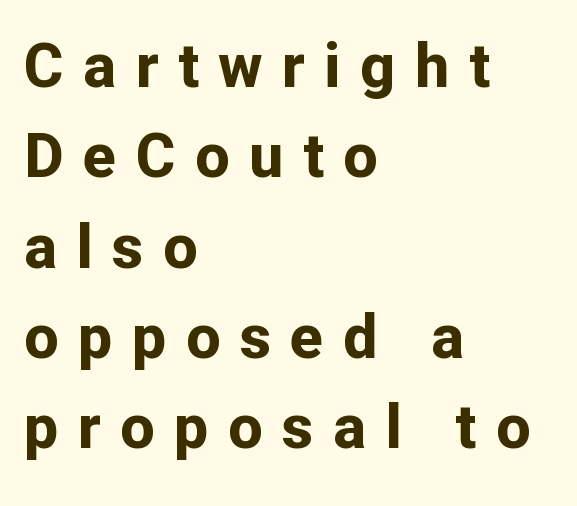
The image shows 61 px bold sans-serif type, upright; set left-aligned, normal line spacing (1.48x), unusually wide letter spacing (+0.32 em), not underlined; low stroke contrast and a medium x-height.
